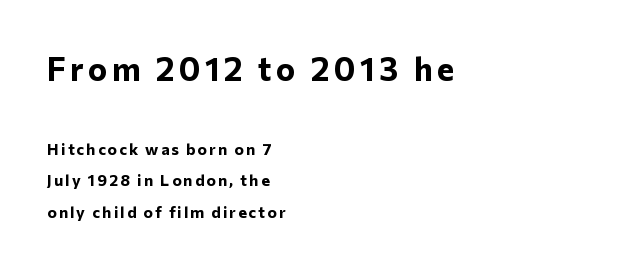
Whoever set this made the first block the dominant, larger element. Check the space under the baseline: it is left empty. The face used here has the dense, thick strokes of a bold. A great deal of white space separates one row of letters from the next. This is roman type, the default non-slanted kind.
